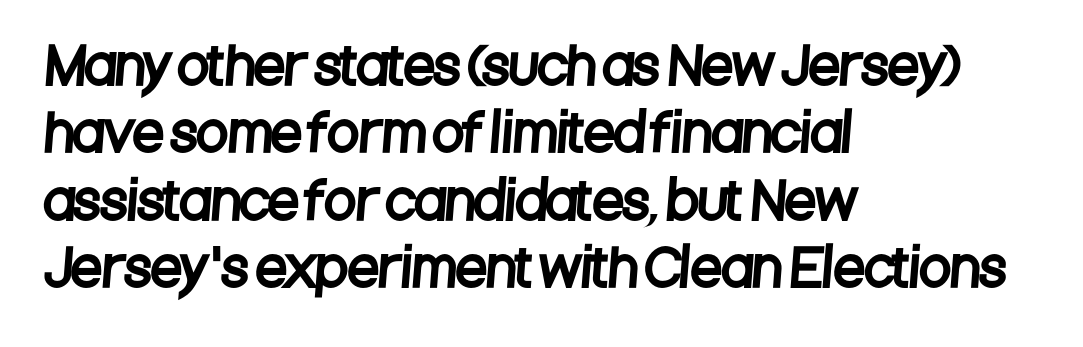
Q: Is the typeface a serif or a sans-serif typeface? A: Sans-serif.
Q: Is the text underlined? A: No.
Q: How is the paragraph aligned? A: Left-aligned.
Q: Is the spacing between letters normal or unusually wide? A: Normal.
Q: Is the spacing between lines tight, normal or loose? A: Normal.
Q: Width (condensed, normal, or wide)? A: Condensed.
Q: Stroke contrast? A: Low.
Q: x-height? A: Large.
Q: Monospaced? A: No.
